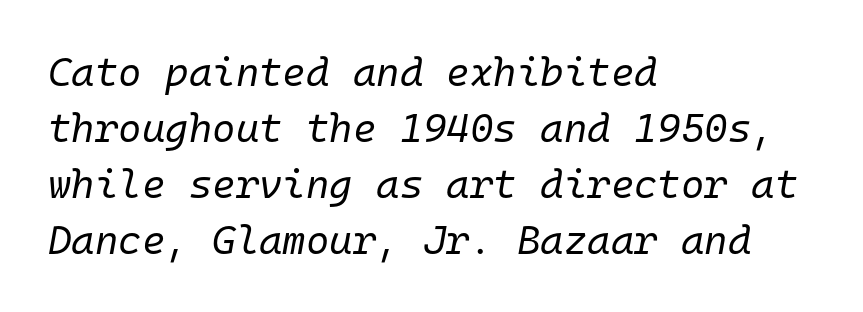
The image shows 40 px regular-weight type, italic (leaning right), monospaced; set left-aligned, normal line spacing (1.4x), normal letter spacing, not underlined; low stroke contrast and a medium x-height.
